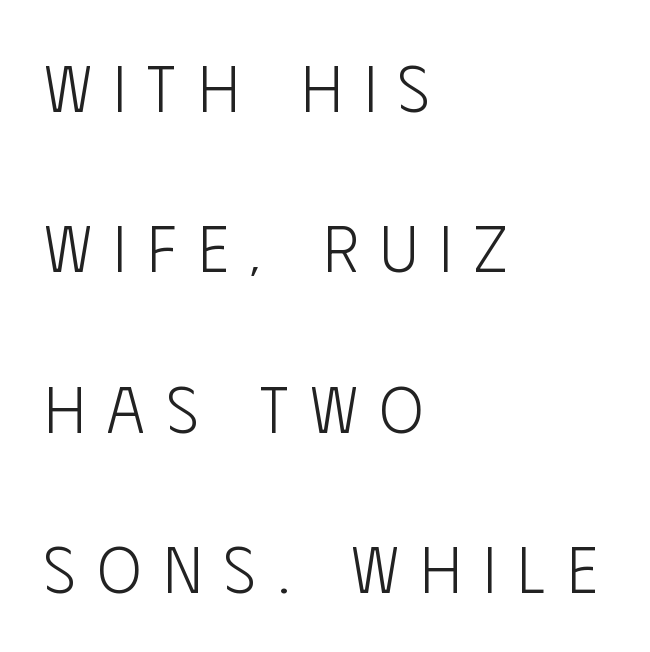
{"serif": "no", "italic": "no", "bold": "no", "weight": "light", "width": "condensed", "stroke_contrast": "low", "x_height": "large", "monospaced": "no", "underline": "no", "align": "left", "line_spacing": "loose", "line_spacing_ratio": 2.43, "letter_spacing": "wide", "letter_spacing_em": 0.33, "glyph_px": 66}
